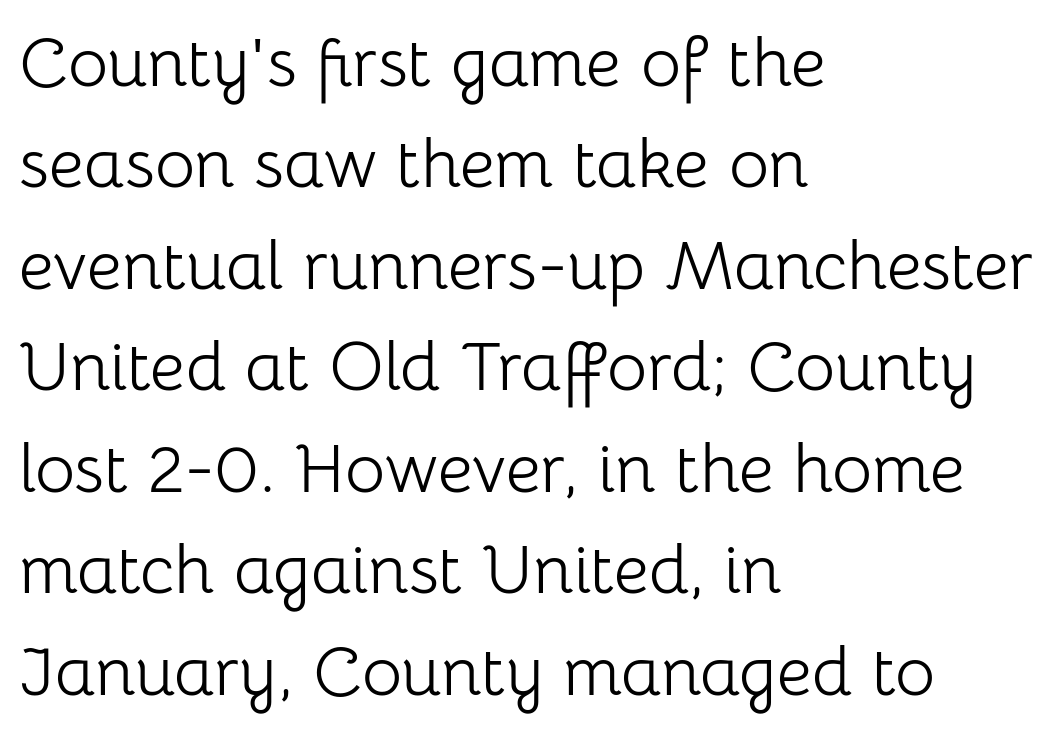
The image shows 69 px light sans-serif type, upright; set left-aligned, normal line spacing (1.47x), normal letter spacing, not underlined; low stroke contrast and a medium x-height.
